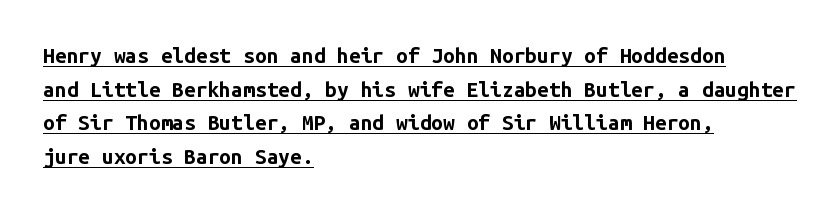
{"italic": "no", "bold": "yes", "underline": "yes", "align": "left", "line_spacing": "normal", "line_spacing_ratio": 1.6, "letter_spacing": "normal", "letter_spacing_em": 0.0, "glyph_px": 21}
